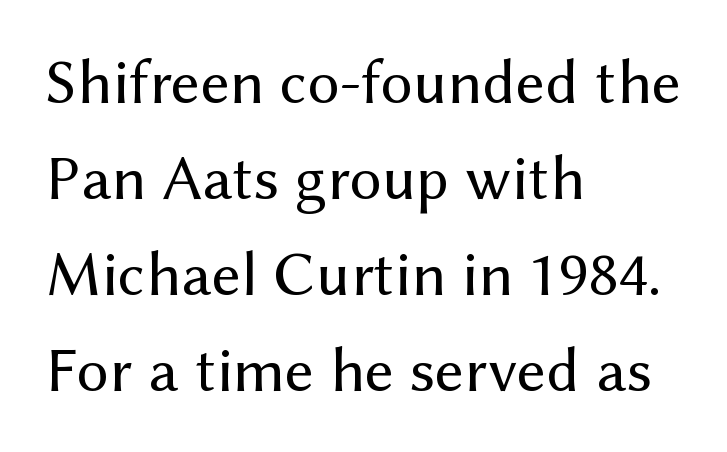
{"serif": "no", "italic": "no", "bold": "no", "weight": "regular", "width": "normal", "stroke_contrast": "medium", "x_height": "medium", "monospaced": "no", "underline": "no", "align": "left", "line_spacing": "normal", "line_spacing_ratio": 1.5, "letter_spacing": "normal", "letter_spacing_em": 0.0, "glyph_px": 64}
